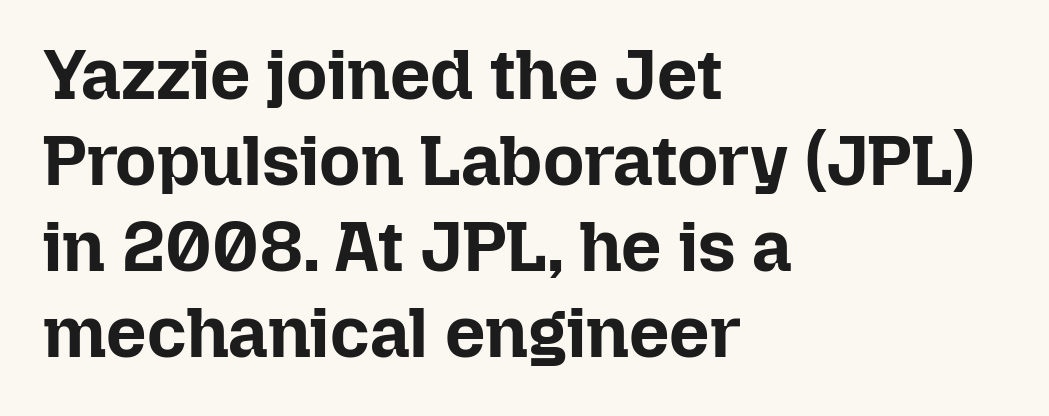
{"italic": "no", "bold": "yes", "weight": "bold", "width": "normal", "stroke_contrast": "low", "x_height": "medium", "monospaced": "no", "underline": "no", "align": "left", "line_spacing_ratio": 1.21, "letter_spacing": "normal", "letter_spacing_em": 0.0, "glyph_px": 71}
